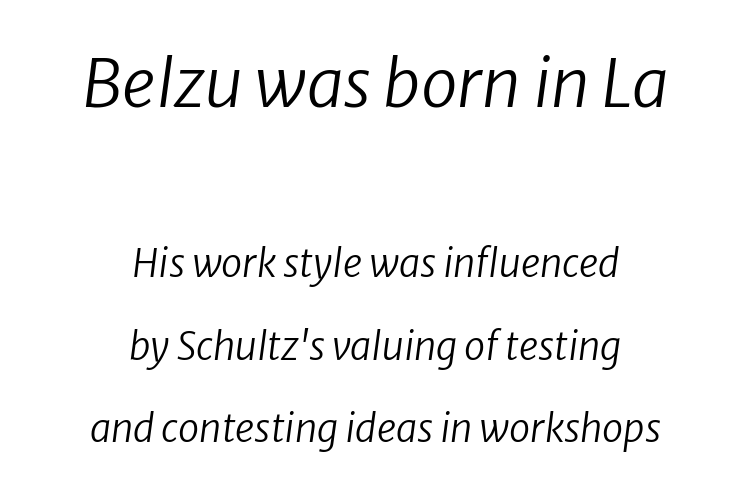
The image shows 66 px regular-weight type, italic (leaning right); set centered, loose line spacing (2.18x), normal letter spacing, not underlined; the first (top) block is 1.74x larger; low stroke contrast and a medium x-height.
